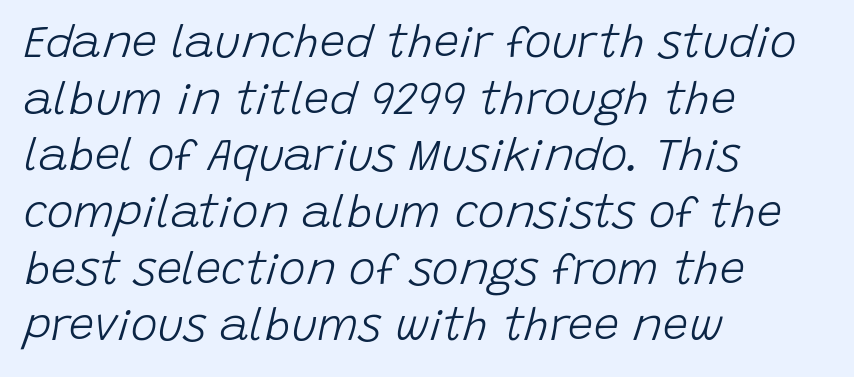
The block of text has a typical density, with ordinary space between rows. Varying glyph widths throughout — classic text-font behaviour. The rendering anchors every line to the left-hand side. The rendering keeps characters at their native spacing. The whole block is typeset with a tilt. Letters rest on an invisible, unmarked baseline.
